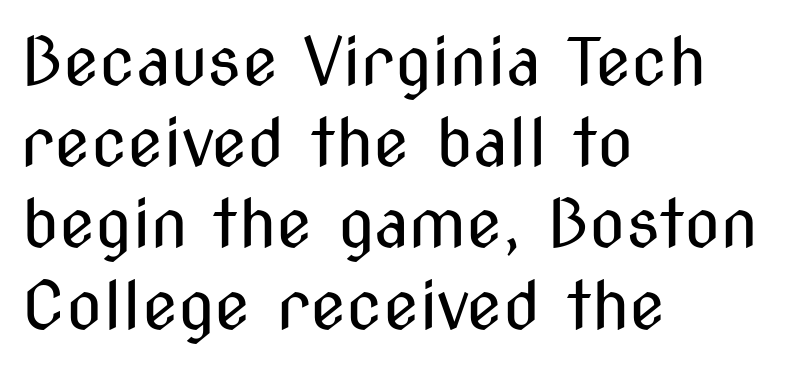
Q: Is the text bold? A: No.
Q: Is the text italic (slanted)? A: No, it is upright.
Q: Is the typeface a serif or a sans-serif typeface? A: Sans-serif.
Q: Is the text underlined? A: No.
Q: How is the paragraph aligned? A: Left-aligned.
Q: Is the spacing between letters normal or unusually wide? A: Normal.
Q: Width (condensed, normal, or wide)? A: Condensed.
Q: Stroke contrast? A: Medium.
Q: x-height? A: Medium.
Q: Monospaced? A: No.
